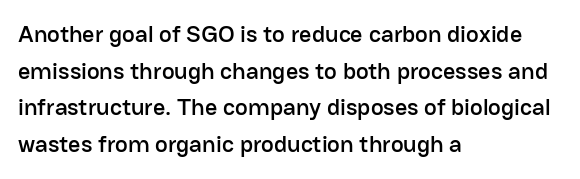
Unlike italic type, these characters show no tilt at all. Glyph-to-glyph distance matches everyday printed text. The line-height multiplier appears to be the usual default. The rag falls on the right side of this text block.
